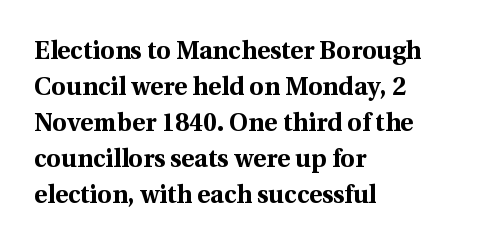
{"italic": "no", "bold": "yes", "underline": "no", "align": "left", "line_spacing": "normal", "line_spacing_ratio": 1.44, "letter_spacing": "normal", "letter_spacing_em": 0.0, "glyph_px": 25}
